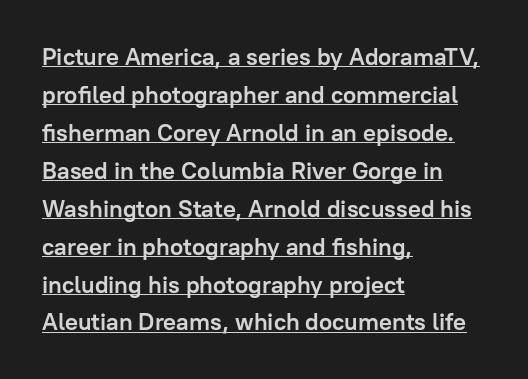
The image shows 24 px bold type, upright; set left-aligned, normal line spacing (1.58x), normal letter spacing, underlined.
